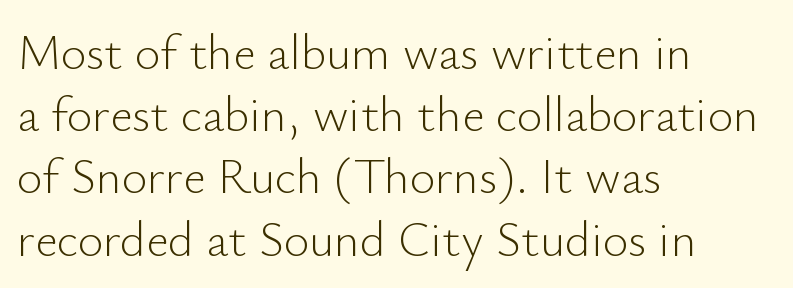
The image shows 49 px light sans-serif type, upright; set left-aligned, normal line spacing (1.27x), normal letter spacing, not underlined; low stroke contrast and a small x-height.
